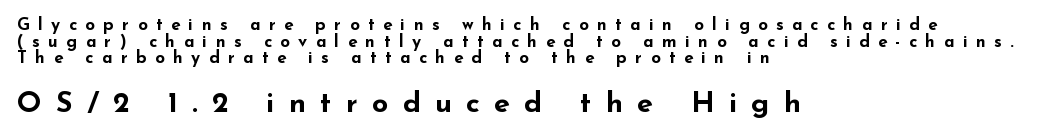
{"serif": "no", "italic": "no", "bold": "yes", "weight": "bold", "width": "wide", "stroke_contrast": "low", "x_height": "small", "monospaced": "no", "underline": "no", "align": "left", "line_spacing": "tight", "line_spacing_ratio": 0.98, "letter_spacing": "wide", "letter_spacing_em": 0.49, "larger_block": "second", "size_ratio": 1.71, "glyph_px": 29}
